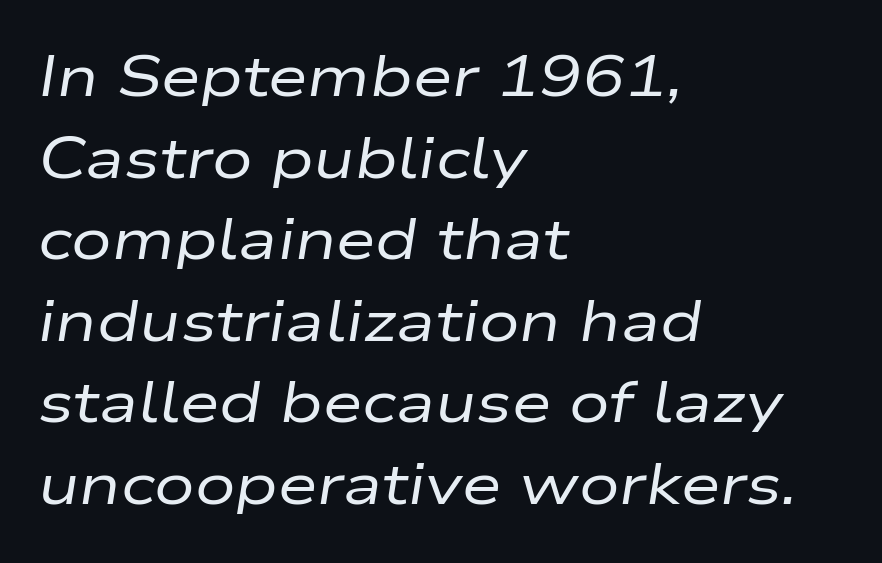
This is not heavy type; no bold has been used. Casual observation: everything's shoved over to the left. The gaps between neighbouring characters are ordinary and unremarkable. This is oblique type, the kind used for emphasis or titles. A normal amount of white space separates one row of letters from the next. Underlining? Definitely not there.
